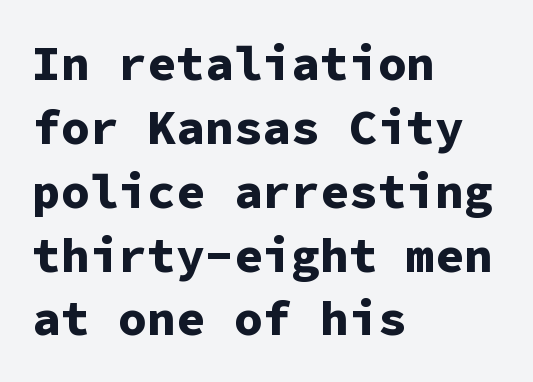
Q: Is the text bold? A: Yes.
Q: Is the text italic (slanted)? A: No, it is upright.
Q: Is the typeface a serif or a sans-serif typeface? A: Sans-serif.
Q: Is the text underlined? A: No.
Q: How is the paragraph aligned? A: Left-aligned.
Q: Is the spacing between letters normal or unusually wide? A: Normal.
Q: Is the spacing between lines tight, normal or loose? A: Normal.
Q: Width (condensed, normal, or wide)? A: Normal.
Q: Stroke contrast? A: Low.
Q: x-height? A: Medium.
Q: Monospaced? A: Yes.
